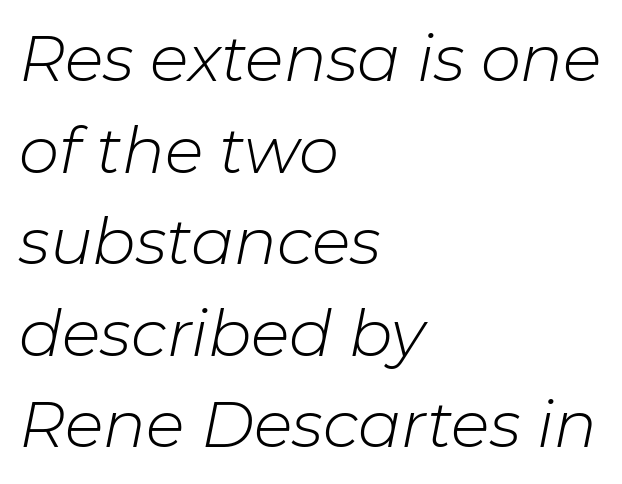
These lines were composed using italics. Teacher's note: observe the even left margin — that is flush-left alignment. If you measured baseline to baseline, you'd find a middling distance. Words appear dense and cohesive because spacing is normal. Is the stroke heavy? The answer is a plain regular-or-lighter.
